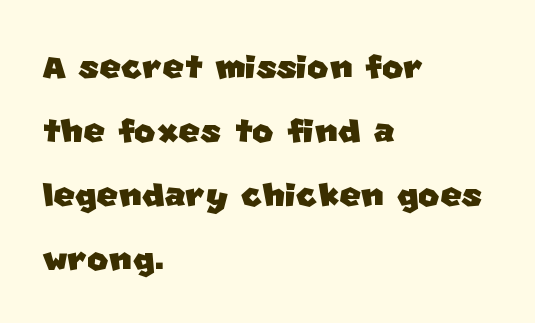
Note: no serifs on the glyphs. The letters sit at their default tracking, neither squeezed nor spread. Horizontal alignment here is leftward, the default for most running prose. If you measured baseline to baseline, you'd find a middling distance.
